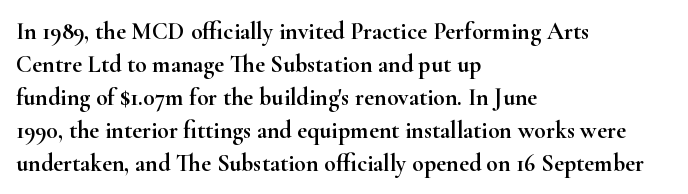
The type sits square on the baseline with zero lean. Students, observe: this is what conventionally led text looks like. Notice how the passage keeps a crisp vertical edge on the left only. Lines of text with bare space underneath.
